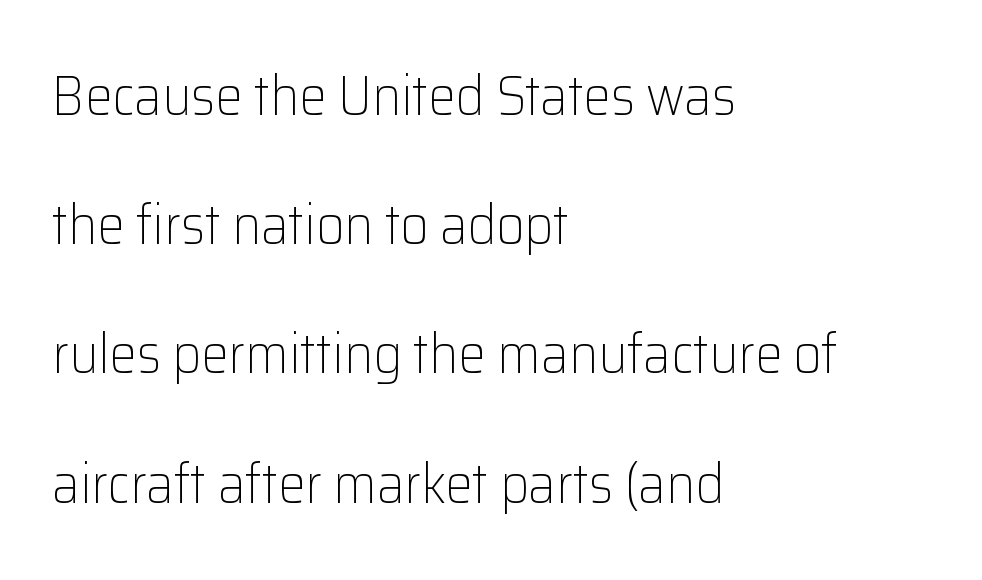
{"serif": "no", "italic": "no", "bold": "no", "weight": "light", "width": "normal", "stroke_contrast": "low", "x_height": "medium", "monospaced": "no", "underline": "no", "align": "left", "line_spacing": "loose", "line_spacing_ratio": 2.35, "letter_spacing": "normal", "letter_spacing_em": 0.0, "glyph_px": 55}
